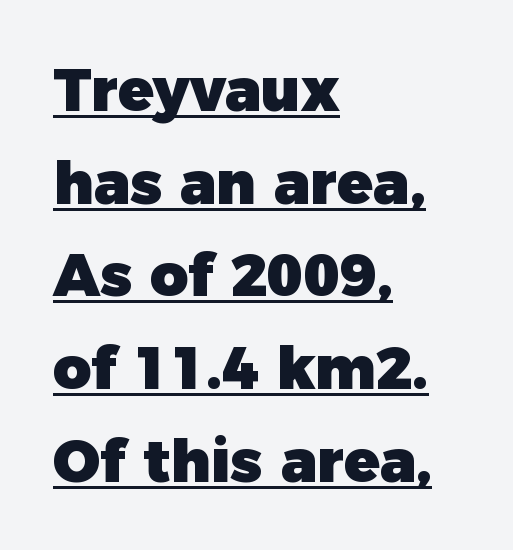
The specimen includes a rule beneath the text block's lines. You could not count columns in this text — the font is proportionally spaced. Nope, not italic — everything's standing straight. Each glyph is drawn with heavy, bold strokes. In CSS terms this would be text-align: left.
